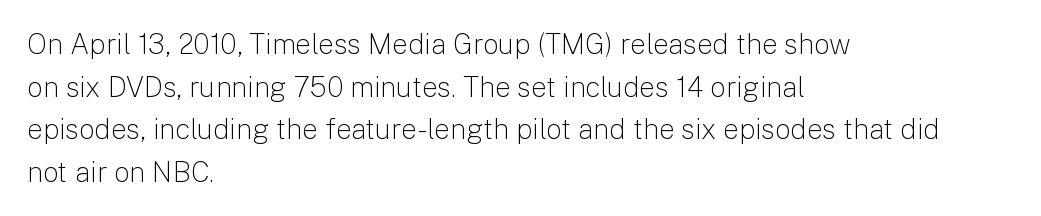
{"serif": "no", "italic": "no", "bold": "no", "weight": "light", "width": "normal", "stroke_contrast": "low", "x_height": "medium", "monospaced": "no", "underline": "no", "align": "left", "line_spacing": "normal", "line_spacing_ratio": 1.52, "letter_spacing": "normal", "letter_spacing_em": 0.0, "glyph_px": 28}
